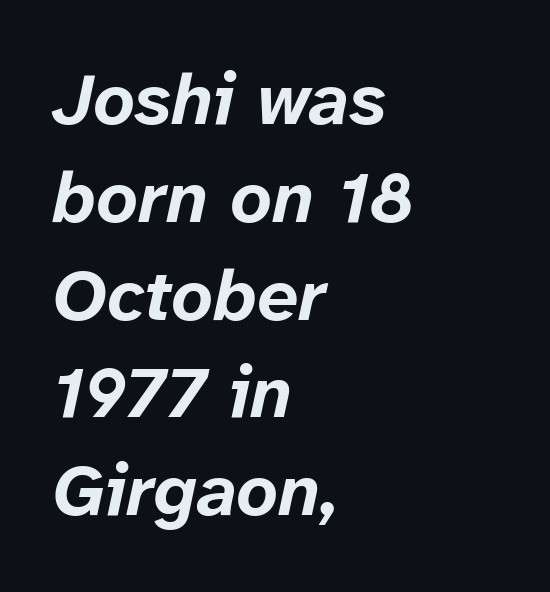
The image shows 73 px bold type, italic (leaning right); set left-aligned, normal line spacing (1.34x), normal letter spacing, not underlined; low stroke contrast and a medium x-height.
